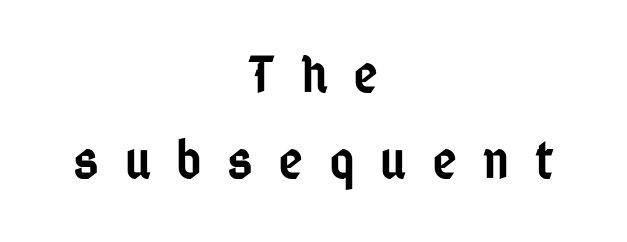
Q: Is the text bold? A: Semi-bold.
Q: Is the text italic (slanted)? A: No, it is upright.
Q: Is the typeface a serif or a sans-serif typeface? A: Sans-serif.
Q: Is the text underlined? A: No.
Q: How is the paragraph aligned? A: Centered.
Q: Is the spacing between letters normal or unusually wide? A: Unusually wide.
Q: Is the spacing between lines tight, normal or loose? A: Normal.
Q: Width (condensed, normal, or wide)? A: Condensed.
Q: Stroke contrast? A: Low.
Q: x-height? A: Medium.
Q: Monospaced? A: No.
